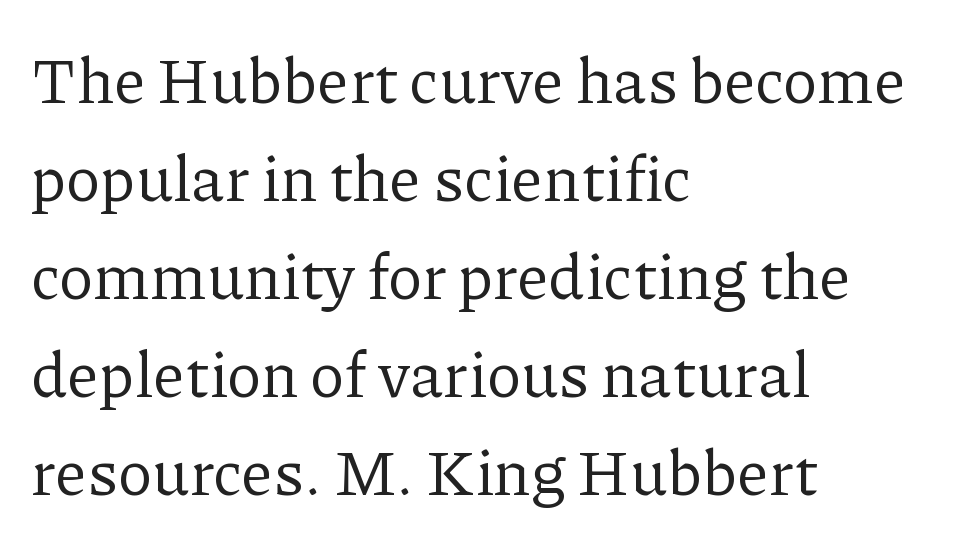
Q: Is the text bold? A: No.
Q: Is the text italic (slanted)? A: No, it is upright.
Q: Is the typeface a serif or a sans-serif typeface? A: Serif.
Q: Is the text underlined? A: No.
Q: How is the paragraph aligned? A: Left-aligned.
Q: Is the spacing between letters normal or unusually wide? A: Normal.
Q: Is the spacing between lines tight, normal or loose? A: Normal.
Q: Width (condensed, normal, or wide)? A: Normal.
Q: Stroke contrast? A: Low.
Q: x-height? A: Medium.
Q: Monospaced? A: No.
